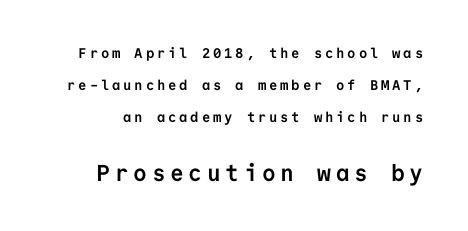
The lettering stays uniformly vertical, giving the passage a roman look. Compared with typical body copy, the letter spacing here is much looser. No word sits above an underline. Is there much room between lines? Yes — plenty of vertical air separates them. This is heavy type, rendered in bold.
